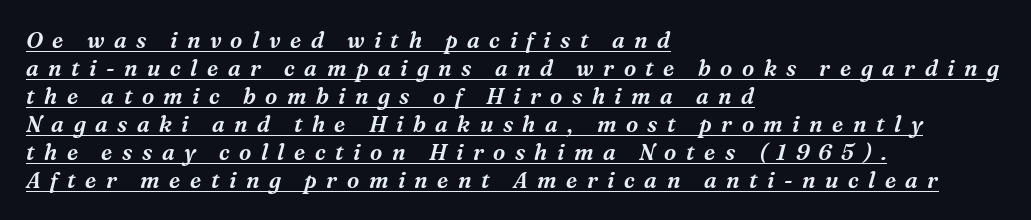
Summary of vertical rhythm: regular, with standard interline spacing. In terms of posture, this sample is oblique. Compared with typical body copy, the letter spacing here is much looser. Compared with a centered layout, this one pins lines to the left instead. A continuous stroke trails under the words, as in a hyperlink.
